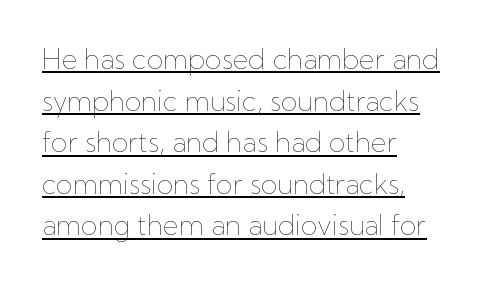
Notice how the stems are strictly vertical — no italics here. Normally led — the rows are evenly, conventionally spaced. The typesetting does not lean heavy: it is not bold. These lines keep a tight, regular rhythm from letter to letter. These characters rest on top of a visible drawn line. The text block is weighted toward the left margin, trailing off unevenly rightward.
